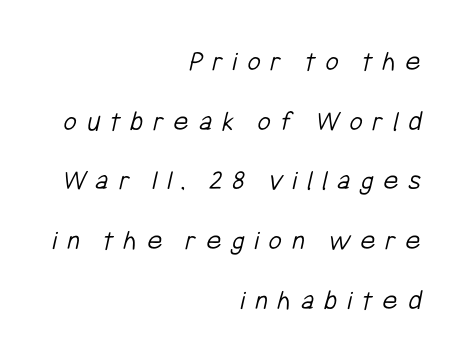
I'd call this a sans setting — the letters go barefoot. Line spacing here is loose. Looks like regular typesetting: each glyph gets only the width it needs. Heaviness? Minimal to ordinary, like unemphasized prose. Nobody drew a line under any word here. Each word looks stretched out because of the extra space between its letters.
